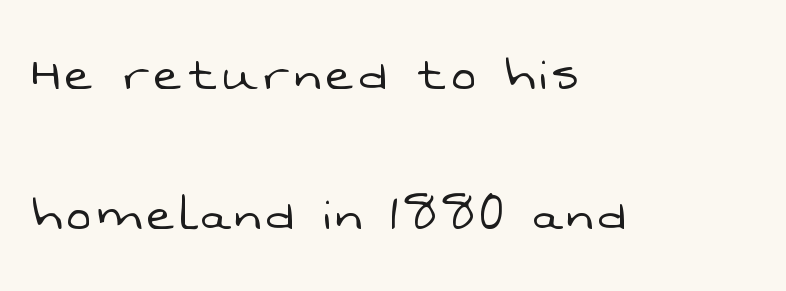
The image shows 58 px light sans-serif type; set left-aligned, loose line spacing (2.42x), not underlined; low stroke contrast and a medium x-height.
